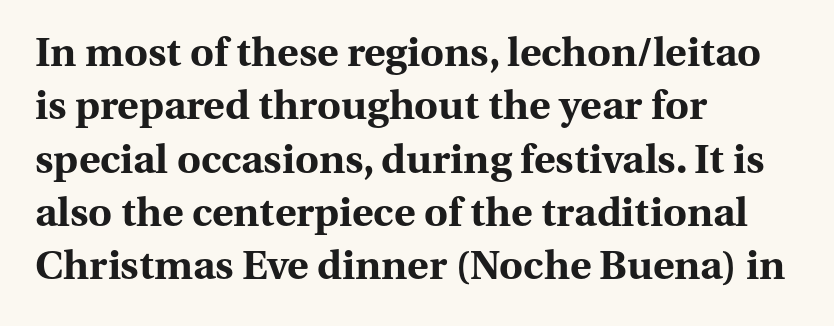
Q: Is the text bold? A: Yes.
Q: Is the text italic (slanted)? A: No, it is upright.
Q: Is the typeface a serif or a sans-serif typeface? A: Serif.
Q: Is the text underlined? A: No.
Q: How is the paragraph aligned? A: Left-aligned.
Q: Is the spacing between letters normal or unusually wide? A: Normal.
Q: Is the spacing between lines tight, normal or loose? A: Normal.
Q: Width (condensed, normal, or wide)? A: Normal.
Q: Stroke contrast? A: Medium.
Q: x-height? A: Medium.
Q: Monospaced? A: No.
